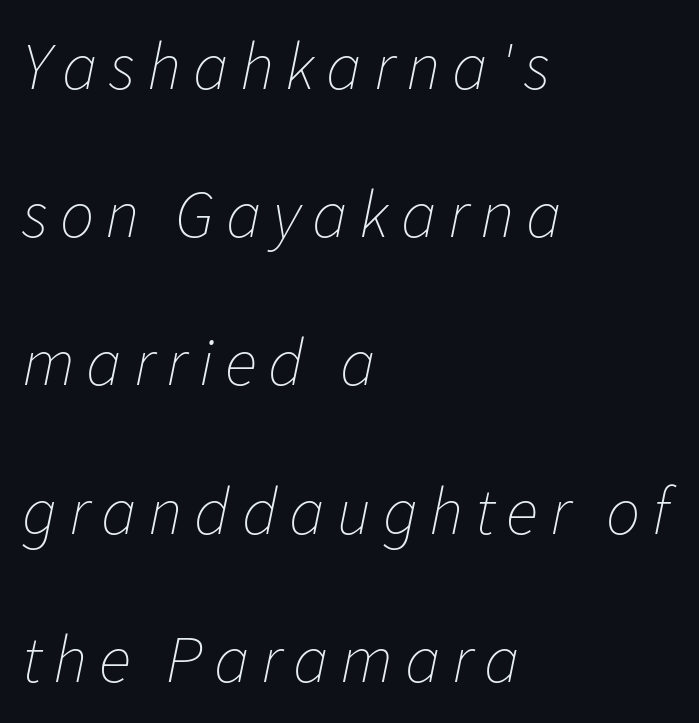
Vertically, the passage feels expansive, rows floating well apart. Quick note: underline off. A light-to-regular cut is what we see here. These lines are set flush left with a ragged right edge.
